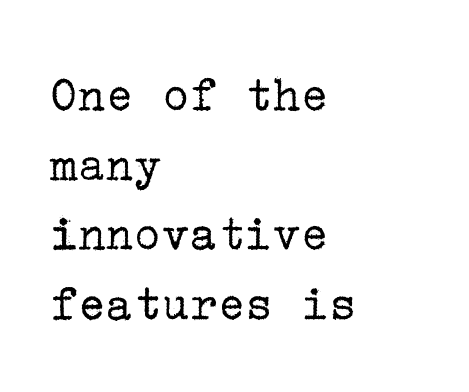
{"serif": "yes", "italic": "no", "bold": "no", "weight": "regular", "width": "normal", "stroke_contrast": "low", "x_height": "medium", "underline": "no", "align": "left", "line_spacing": "normal", "line_spacing_ratio": 1.34, "letter_spacing": "normal", "letter_spacing_em": 0.0, "glyph_px": 52}
